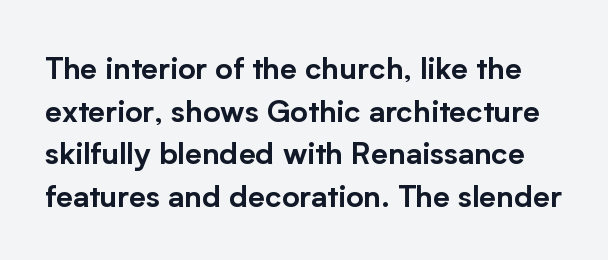
Q: Is the text italic (slanted)? A: No, it is upright.
Q: Is the typeface a serif or a sans-serif typeface? A: Sans-serif.
Q: Is the text underlined? A: No.
Q: Is the spacing between letters normal or unusually wide? A: Normal.
Q: Is the spacing between lines tight, normal or loose? A: Normal.
Q: Width (condensed, normal, or wide)? A: Normal.
Q: Stroke contrast? A: Low.
Q: x-height? A: Medium.
Q: Monospaced? A: No.
